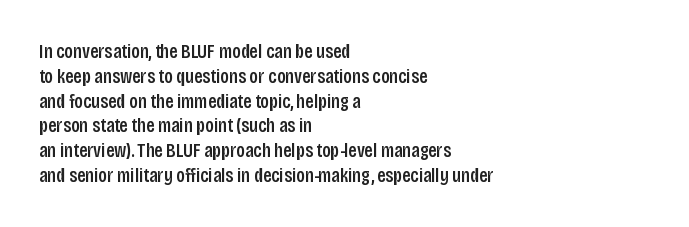
Q: Is the text italic (slanted)? A: No, it is upright.
Q: Is the text underlined? A: No.
Q: How is the paragraph aligned? A: Left-aligned.
Q: Is the spacing between letters normal or unusually wide? A: Normal.
